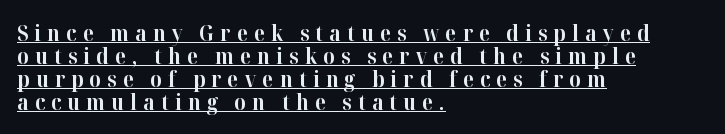
{"italic": "no", "bold": "yes", "underline": "yes", "align": "left", "line_spacing": "tight", "line_spacing_ratio": 1.04, "letter_spacing": "wide", "letter_spacing_em": 0.28, "glyph_px": 22}
